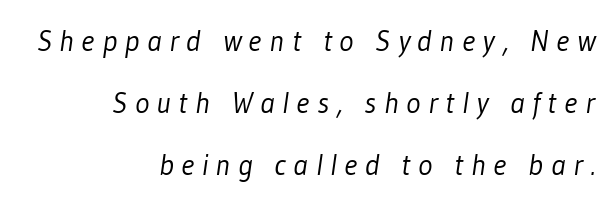
The image shows 30 px light, condensed sans-serif type; set right-aligned, loose line spacing (2.07x), unusually wide letter spacing (+0.25 em), not underlined; low stroke contrast and a medium x-height.
